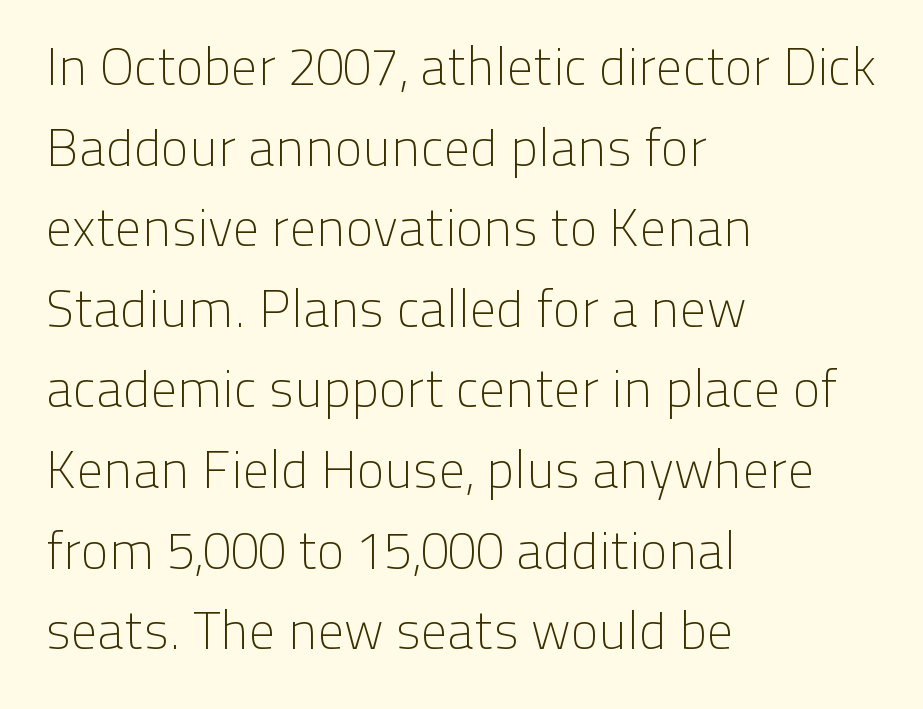
{"serif": "no", "italic": "no", "bold": "no", "weight": "light", "width": "normal", "stroke_contrast": "low", "x_height": "medium", "monospaced": "no", "underline": "no", "align": "left", "line_spacing": "normal", "line_spacing_ratio": 1.55, "letter_spacing": "normal", "letter_spacing_em": 0.0, "glyph_px": 52}
